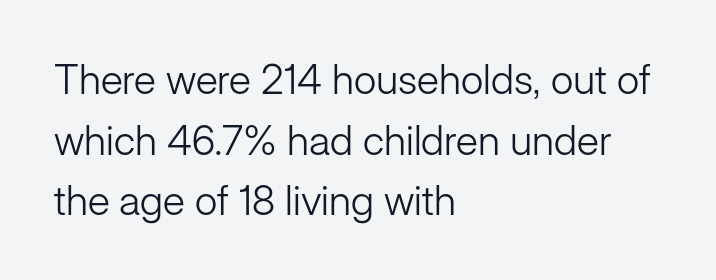
The image shows 41 px light sans-serif type, upright; set left-aligned, normal line spacing (1.48x), normal letter spacing, not underlined; low stroke contrast and a medium x-height.
